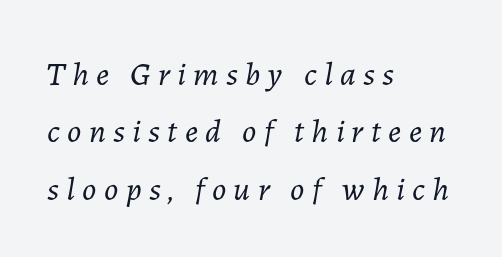
Here the designer chose a conventional face with non-uniform glyph widths. It's the slanting kind of type. The strokes are not fattened; the text isn't bold. Does extra space separate the letters? Yes, quite a lot of it.
